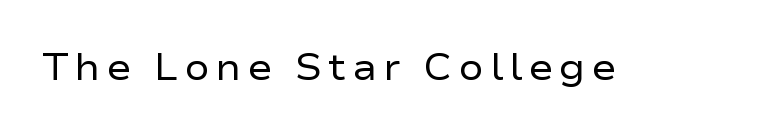
{"serif": "no", "italic": "no", "bold": "no", "weight": "regular", "width": "wide", "stroke_contrast": "low", "x_height": "medium", "monospaced": "no", "underline": "no", "glyph_px": 37}
